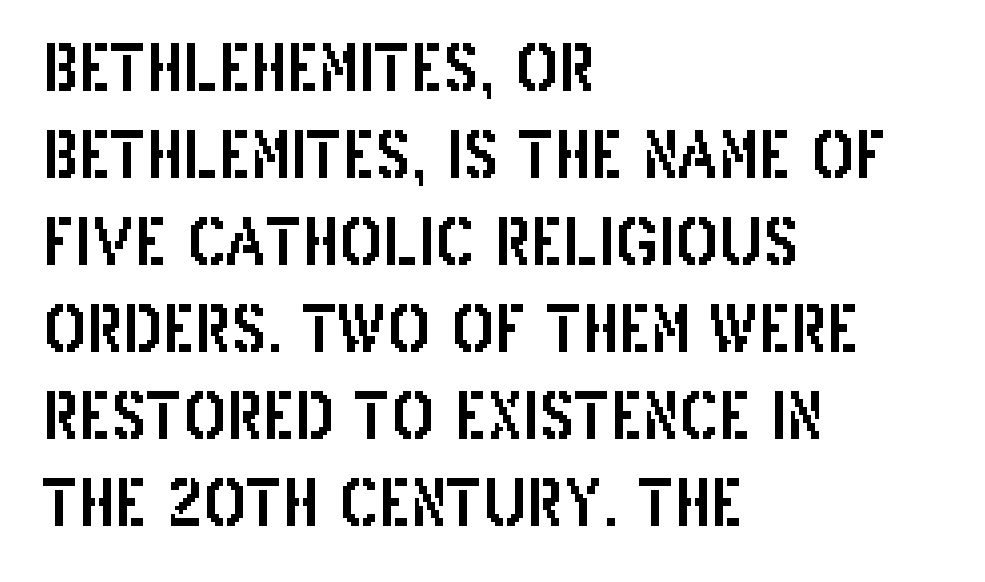
The image shows 64 px condensed sans-serif type, upright; set left-aligned, normal line spacing (1.36x), normal letter spacing, not underlined; low stroke contrast and a large x-height.
